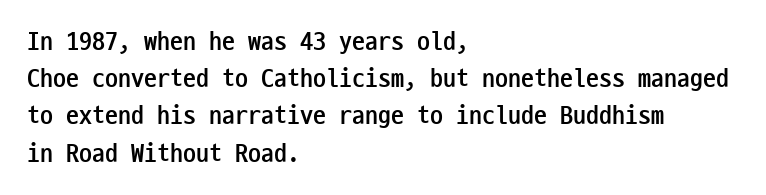
Notice how descenders clear the ascenders below comfortably — that's standard leading. Compared with an ordinary text face, these strokes are far heavier — a full bold. Compared with typical body copy, the letter spacing here is the same. Italic: no, the glyphs are upright roman. The rag falls on the right side of this text block. Descenders hang freely into open space.
